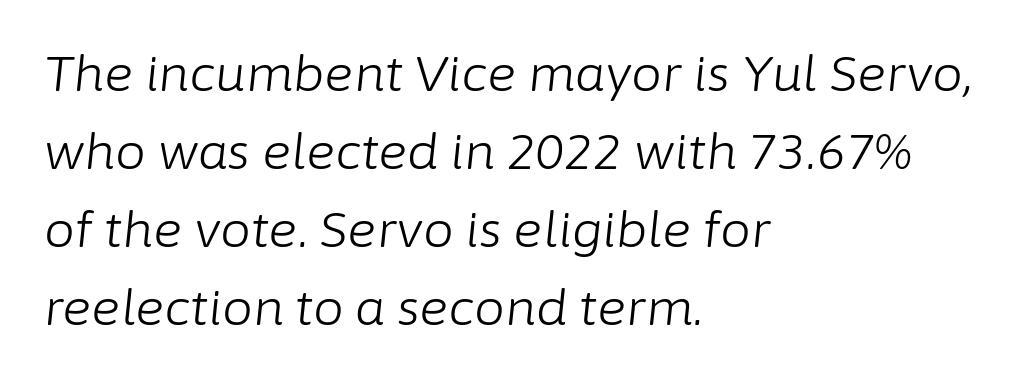
{"italic": "yes", "lean": "right", "slant_degrees": 6, "bold": "no", "weight": "light", "width": "normal", "stroke_contrast": "low", "x_height": "medium", "monospaced": "no", "underline": "no", "align": "left", "line_spacing": "normal", "line_spacing_ratio": 1.59, "letter_spacing": "normal", "letter_spacing_em": 0.0, "glyph_px": 49}
